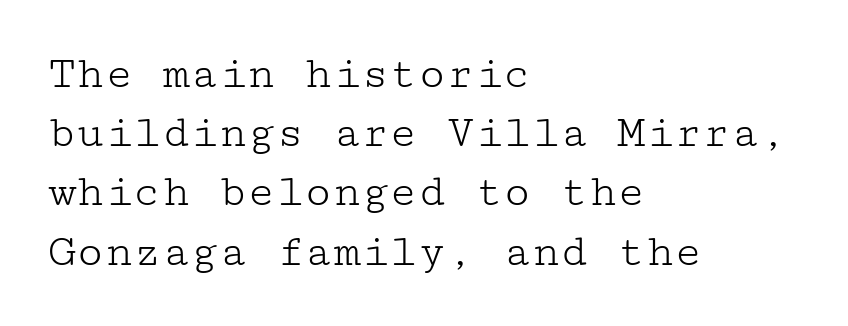
Q: Is the text bold? A: No.
Q: Is the text italic (slanted)? A: No, it is upright.
Q: Is the typeface a serif or a sans-serif typeface? A: Serif.
Q: Is the text underlined? A: No.
Q: How is the paragraph aligned? A: Left-aligned.
Q: Is the spacing between letters normal or unusually wide? A: Normal.
Q: Is the spacing between lines tight, normal or loose? A: Normal.
Q: Width (condensed, normal, or wide)? A: Wide.
Q: Stroke contrast? A: Low.
Q: x-height? A: Medium.
